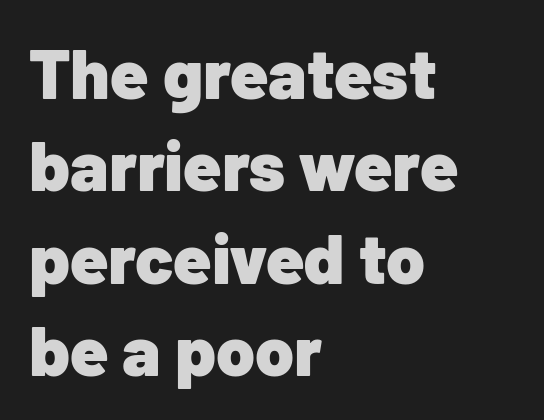
Q: Is the text bold? A: Yes.
Q: Is the text italic (slanted)? A: No, it is upright.
Q: Is the typeface a serif or a sans-serif typeface? A: Sans-serif.
Q: Is the text underlined? A: No.
Q: How is the paragraph aligned? A: Left-aligned.
Q: Is the spacing between letters normal or unusually wide? A: Normal.
Q: Is the spacing between lines tight, normal or loose? A: Normal.
Q: Width (condensed, normal, or wide)? A: Normal.
Q: Stroke contrast? A: Low.
Q: x-height? A: Medium.
Q: Monospaced? A: No.
